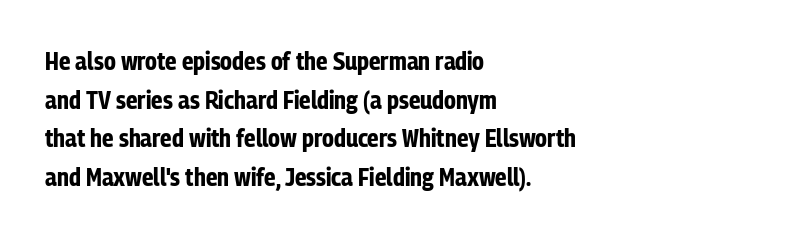
Lines of text with bare space underneath. Default kerning and tracking; the words read as compact shapes. Typeset ragged right — the left edge is the straight one. Regarding leading, the lines here are spaced in the standard way. Every stem runs plumb, perpendicular to the baseline.
